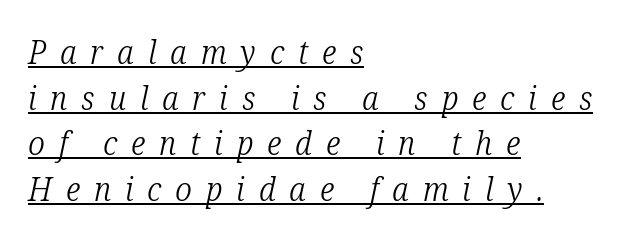
The type family on display is of the serif kind. The space between consecutive lines is moderate. Caption: expanded tracking, letters set apart. A quiet, ordinary-to-light weight characterises the typeface.
